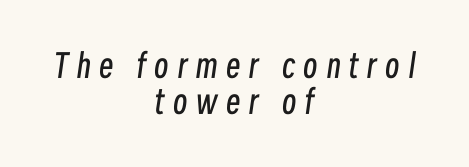
The rendering uses a small line-height, squeezing the rows. This rendering features lettering with no underline. Is the stroke heavy? The answer is a plain regular-or-lighter. Leftover space on each line is divided equally before and after the words.
